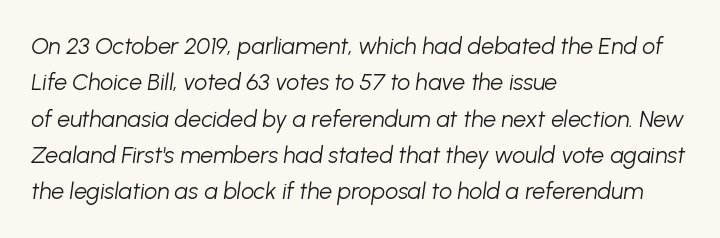
{"italic": "yes", "lean": "right", "slant_degrees": 8, "bold": "no", "underline": "no", "align": "left", "line_spacing": "normal", "line_spacing_ratio": 1.58, "letter_spacing": "normal", "letter_spacing_em": 0.0, "glyph_px": 23}
